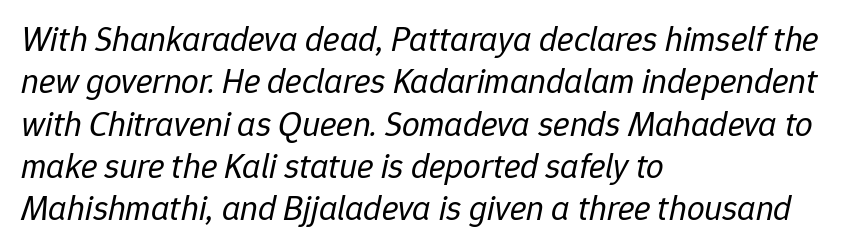
Q: Is the text bold? A: No.
Q: Is the text italic (slanted)? A: Yes, it leans right by about 12 degrees.
Q: Is the text underlined? A: No.
Q: How is the paragraph aligned? A: Left-aligned.
Q: Is the spacing between letters normal or unusually wide? A: Normal.
Q: Width (condensed, normal, or wide)? A: Normal.
Q: Stroke contrast? A: Low.
Q: x-height? A: Medium.
Q: Monospaced? A: No.
